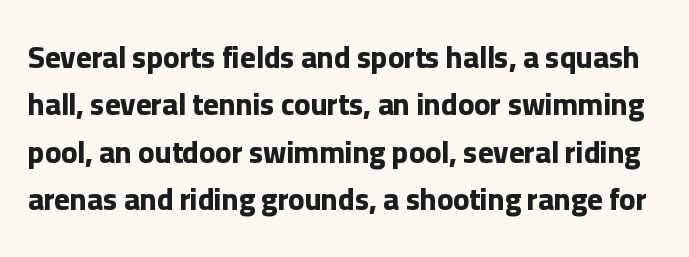
Style check: upright. Thick stems and heavy bowls — unmistakably bold. In terms of letterspacing, this is plain default setting. Check the space under the baseline: it is left empty. Serifs: no, the terminals of the letterforms are clean. Each new line begins a customary step beneath the previous one.
